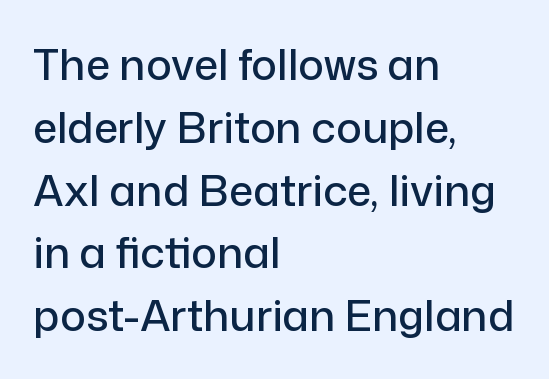
The image shows 43 px sans-serif type, upright; set left-aligned, normal line spacing (1.46x), normal letter spacing, not underlined; low stroke contrast and a medium x-height.
